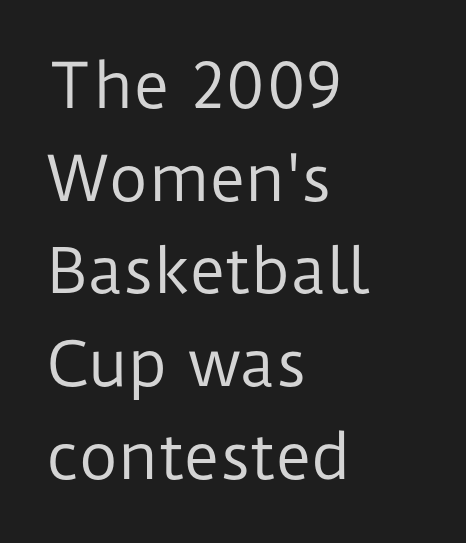
Type style note: lacks serifs. Do the characters align in a grid? No, the font is proportional. Weight: in the light-to-regular range. What stands out about the letter spacing? Nothing — it is the standard amount.
